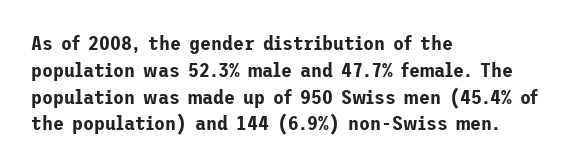
The vertical gap from one line to the next is medium. The letters sit at their default tracking, neither squeezed nor spread. A student would call this left alignment; a typographer would say flush left, rag right. Does the lettering tilt? It doesn't — this is upright.
